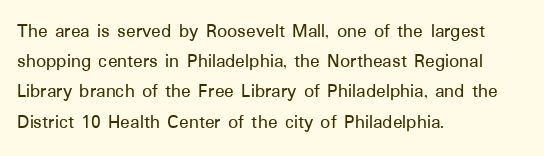
{"italic": "no", "underline": "no", "align": "left", "line_spacing": "normal", "line_spacing_ratio": 1.51, "letter_spacing": "normal", "letter_spacing_em": 0.0, "glyph_px": 20}
